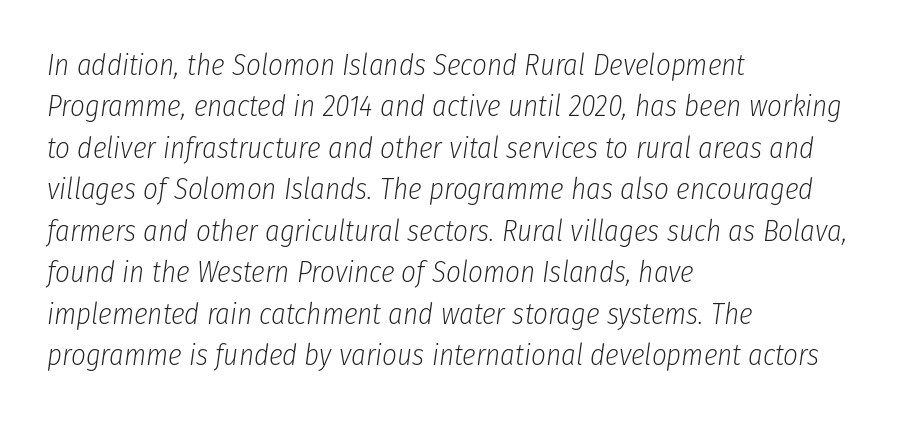
Students, observe: this is what conventionally led text looks like. The zone under the glyphs is completely vacant. The rendering applies a slant to the glyphs. The typesetting does not lean heavy: it is not bold. This sample has the flowing, uneven cadence of proportional lettering.
